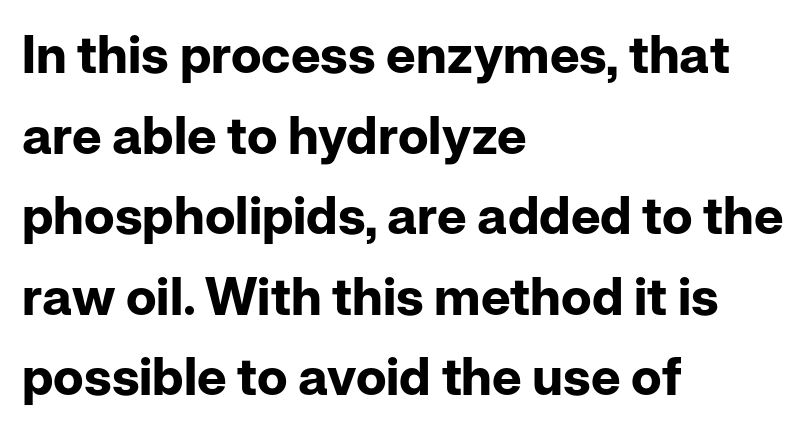
{"serif": "no", "italic": "no", "bold": "yes", "weight": "bold", "width": "normal", "stroke_contrast": "low", "x_height": "medium", "monospaced": "no", "underline": "no", "align": "left", "line_spacing": "normal", "line_spacing_ratio": 1.55, "letter_spacing": "normal", "letter_spacing_em": 0.0, "glyph_px": 52}
